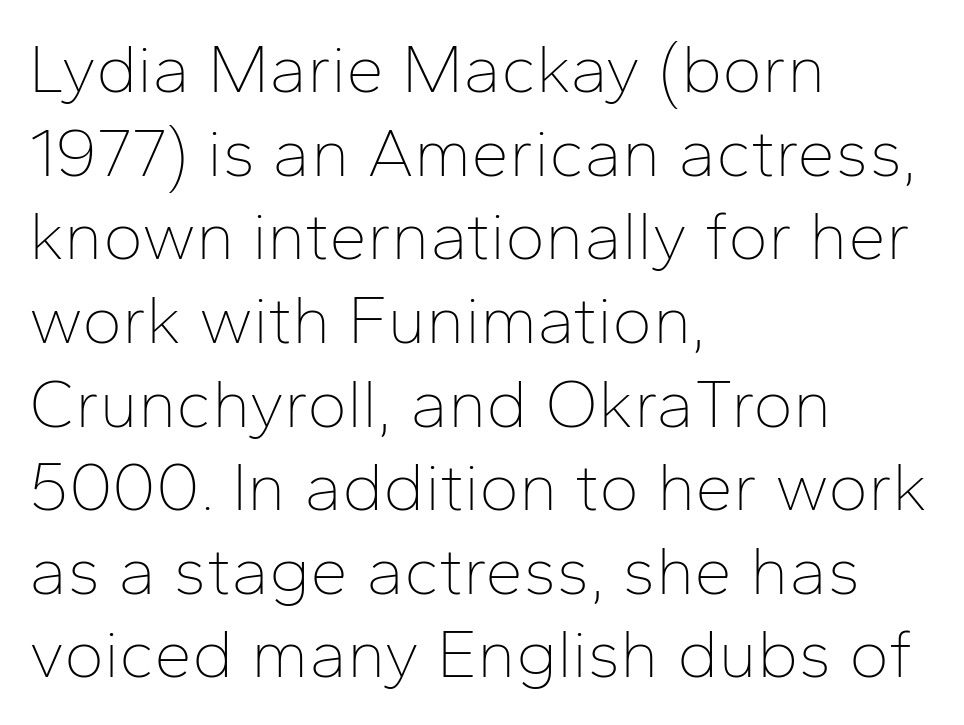
{"serif": "no", "italic": "no", "bold": "no", "weight": "thin", "width": "normal", "stroke_contrast": "low", "x_height": "medium", "monospaced": "no", "underline": "no", "align": "left", "line_spacing_ratio": 1.23, "letter_spacing": "normal", "letter_spacing_em": 0.0, "glyph_px": 68}
